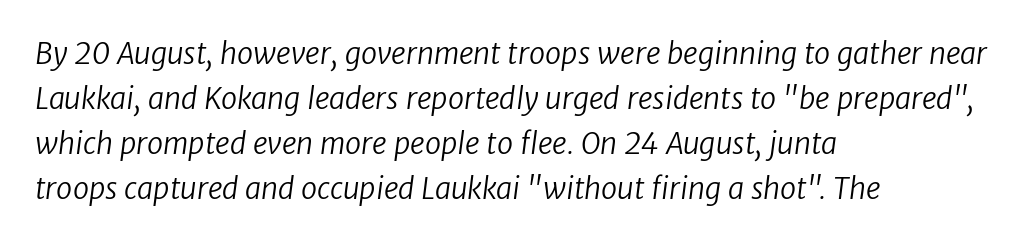
This is sans-serif lettering, the kind often seen on screens and signage. Compared with typical paragraphs, the rows here are spaced about the same. The foot of each line stays bare and open. There is no visible air inserted between adjacent glyphs. Counters stay open thanks to moderate or lighter strokes.
